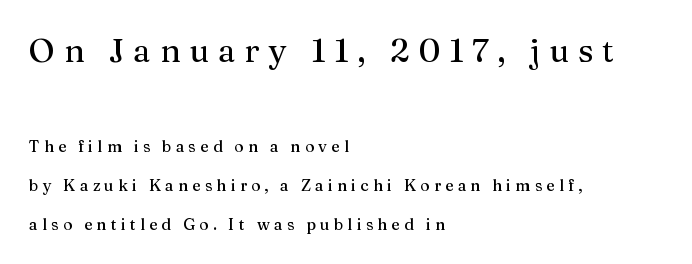
{"serif": "yes", "italic": "no", "width": "normal", "stroke_contrast": "medium", "x_height": "medium", "monospaced": "no", "underline": "no", "align": "left", "line_spacing": "loose", "line_spacing_ratio": 2.44, "letter_spacing": "wide", "letter_spacing_em": 0.26, "larger_block": "first", "size_ratio": 2.06, "glyph_px": 33}
